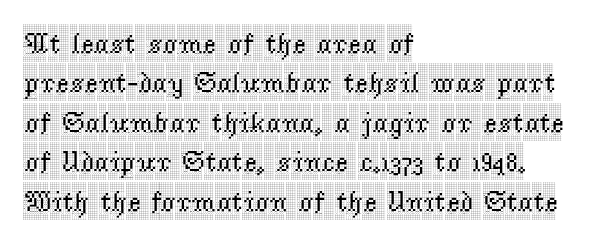
{"serif": "yes", "italic": "no", "width": "condensed", "x_height": "large", "monospaced": "no", "underline": "no", "align": "left", "line_spacing": "normal", "line_spacing_ratio": 1.36, "letter_spacing": "normal", "letter_spacing_em": 0.0, "glyph_px": 29}
